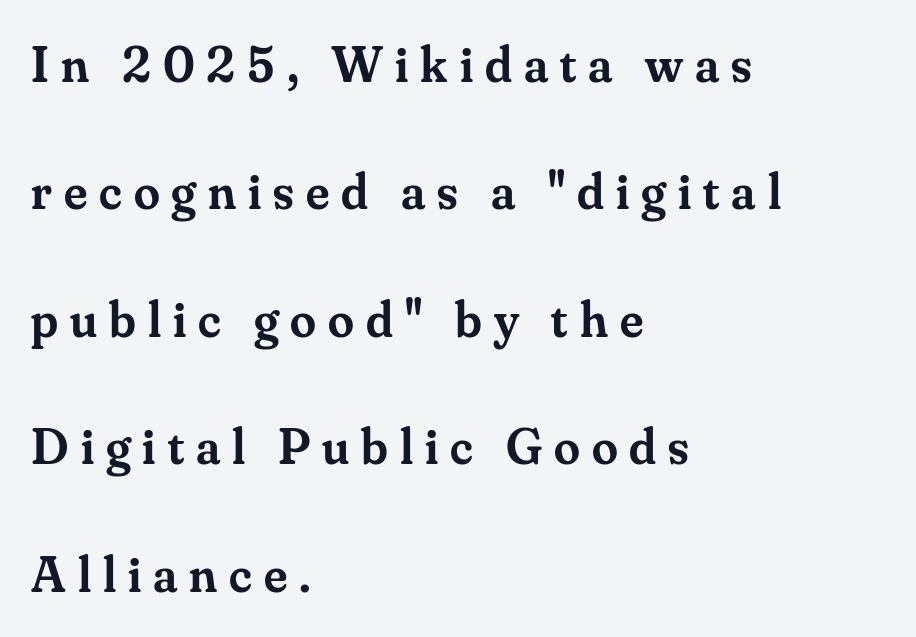
Unlike a clean sans, this face finishes its strokes with serifs. The passage shown has open, widely tracked lettering throughout. The paragraph shown leans on its left margin. Set as a demibold, roughly 600 on the weight scale. Ordinary non-slanted type is in use. The space beneath each line is pristine and unruled.
